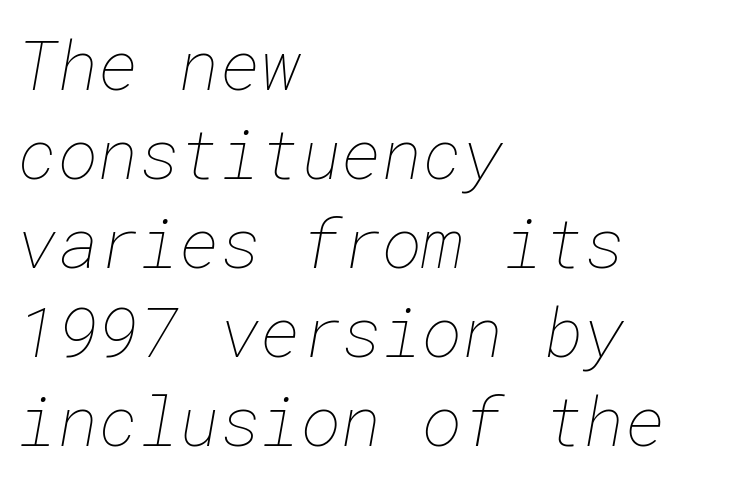
{"bold": "no", "weight": "thin", "width": "normal", "stroke_contrast": "low", "x_height": "medium", "underline": "no", "align": "left", "line_spacing": "normal", "line_spacing_ratio": 1.29, "letter_spacing": "normal", "letter_spacing_em": 0.0, "glyph_px": 69}
